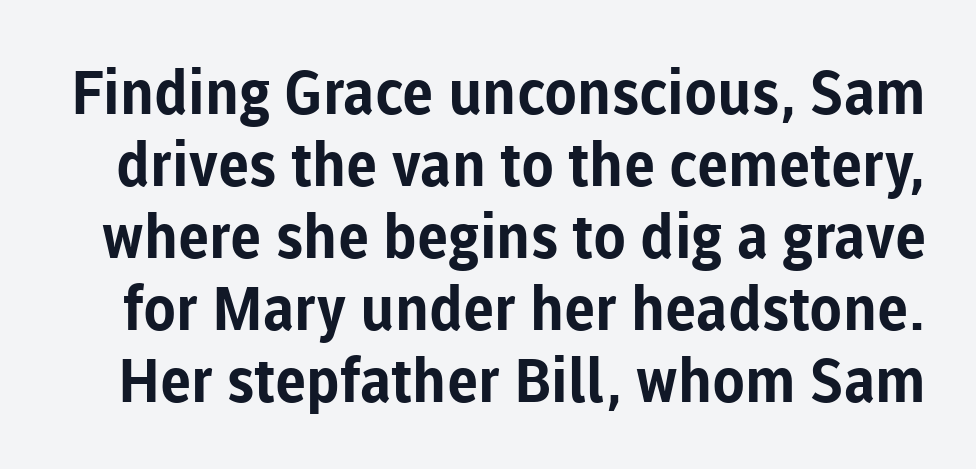
This rendering features lettering with no underline. Posture: upright roman. Does the type have serifs? No, each stem ends abruptly. The passage shown has conventional tracking throughout.
